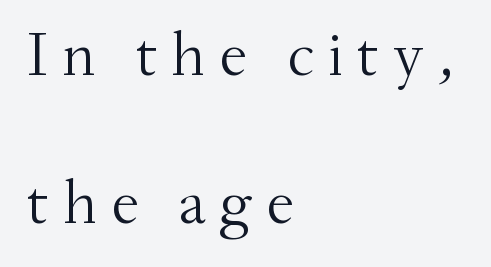
The image shows 63 px light serif type, upright; set left-aligned, loose line spacing (2.35x), unusually wide letter spacing (+0.22 em), not underlined; medium stroke contrast and a small x-height.
